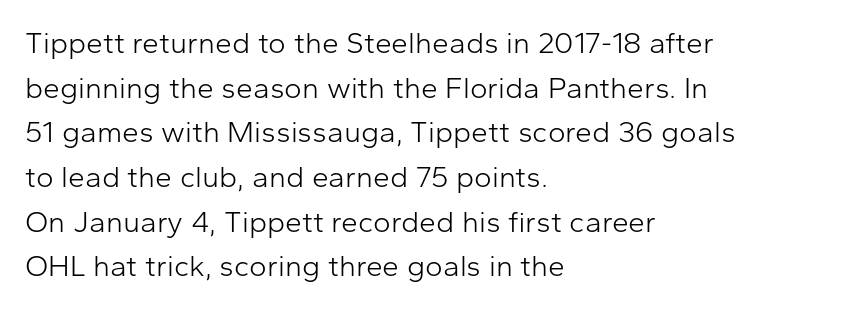
{"serif": "no", "italic": "no", "bold": "no", "weight": "light", "width": "normal", "stroke_contrast": "low", "x_height": "medium", "monospaced": "no", "underline": "no", "align": "left", "line_spacing": "normal", "line_spacing_ratio": 1.49, "letter_spacing": "normal", "letter_spacing_em": 0.0, "glyph_px": 30}
